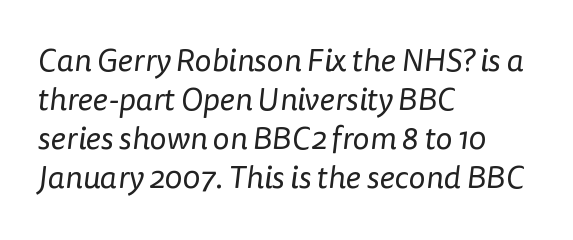
{"serif": "no", "bold": "no", "weight": "regular", "width": "normal", "stroke_contrast": "low", "x_height": "medium", "monospaced": "no", "underline": "no", "align": "left", "line_spacing_ratio": 1.22, "letter_spacing": "normal", "letter_spacing_em": 0.0, "glyph_px": 32}
